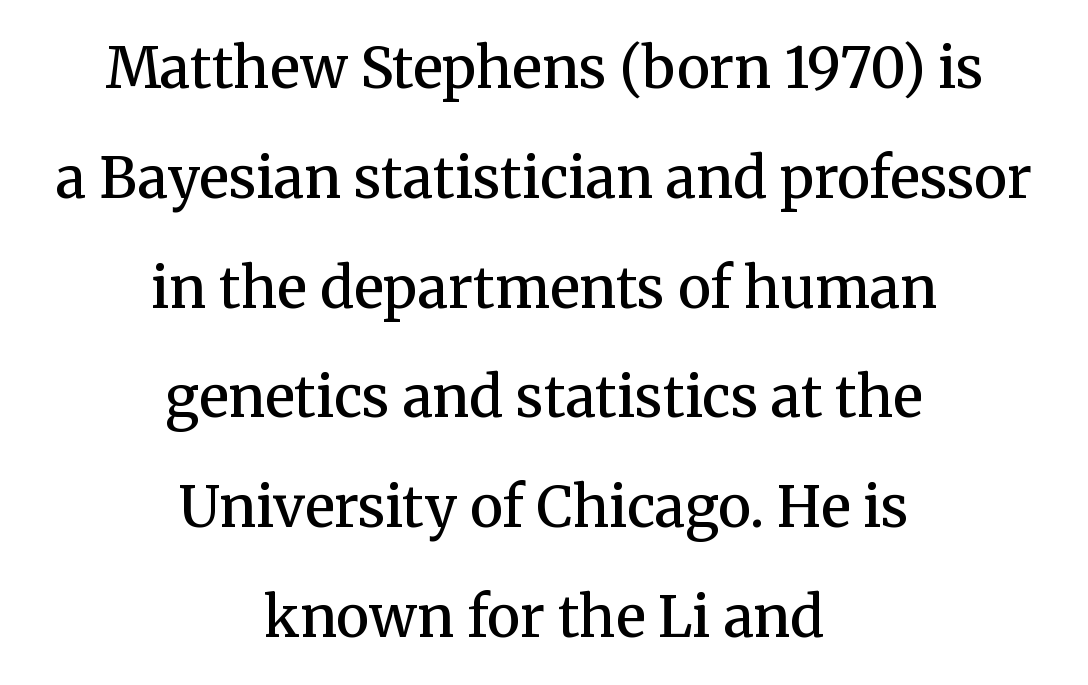
The image shows 56 px semibold serif type, upright; set centered, loose line spacing (1.96x), normal letter spacing, not underlined; medium stroke contrast and a medium x-height.
